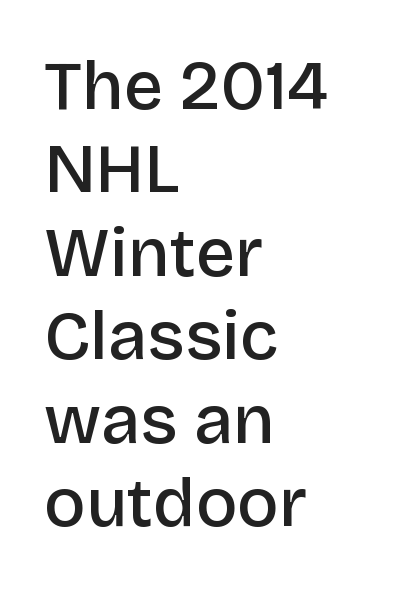
Q: Is the text bold? A: Semi-bold.
Q: Is the text italic (slanted)? A: No, it is upright.
Q: Is the typeface a serif or a sans-serif typeface? A: Sans-serif.
Q: Is the text underlined? A: No.
Q: How is the paragraph aligned? A: Left-aligned.
Q: Is the spacing between letters normal or unusually wide? A: Normal.
Q: Width (condensed, normal, or wide)? A: Normal.
Q: Stroke contrast? A: Low.
Q: x-height? A: Large.
Q: Monospaced? A: No.
